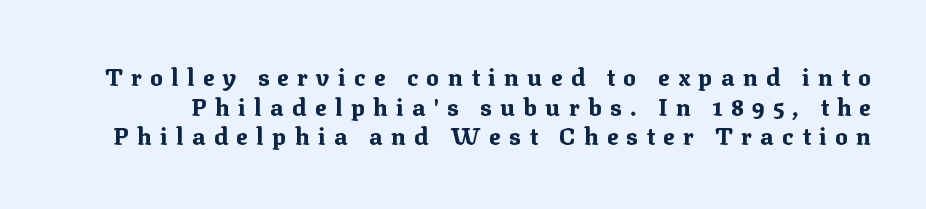
The image shows 24 px bold type, upright; set line spacing 1.23x, unusually wide letter spacing (+0.35 em), not underlined.
